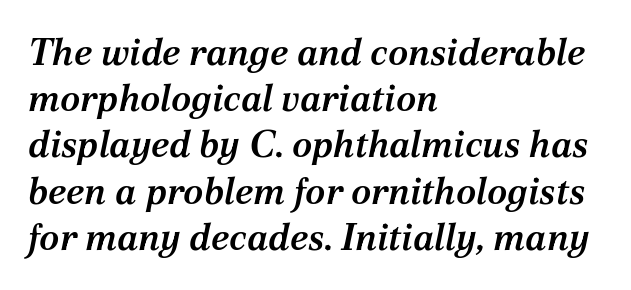
The image shows 37 px semibold serif type, italic (leaning right); set left-aligned, normal line spacing (1.25x), normal letter spacing, not underlined; medium stroke contrast and a medium x-height.
